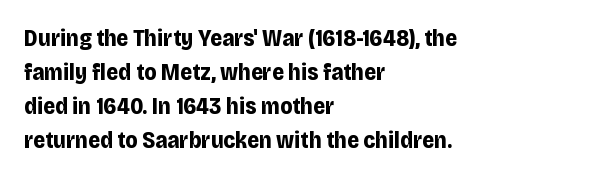
The image shows 23 px bold type, upright; set left-aligned, normal line spacing (1.48x), normal letter spacing, not underlined.
